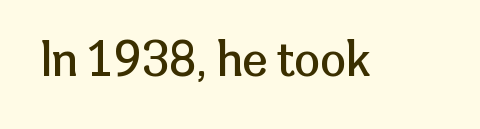
Nothing heavy about these letters — not bold at all. Rule under the text: the space is simply empty. Standard letterfit; no display-style spreading of the glyphs. The rendering uses natural spacing where letterforms have individual widths. You can tell from the bare stems that sans-serif type was used.
